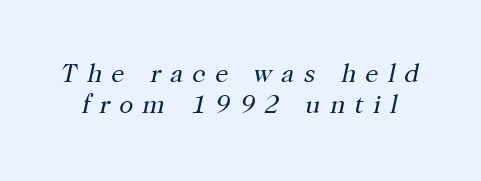
The characters are drawn with everyday or finer stroke widths. Quick note: underline off. Tracking here is generous; glyphs stand well apart from one another. Quick note: italic.
